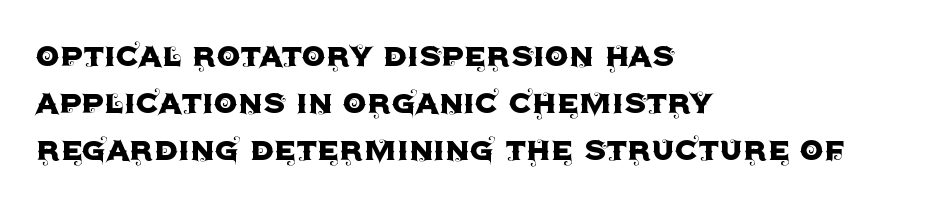
{"serif": "no", "italic": "no", "width": "normal", "x_height": "large", "monospaced": "no", "underline": "no", "align": "left", "line_spacing_ratio": 1.24, "letter_spacing": "normal", "letter_spacing_em": 0.0, "glyph_px": 38}
